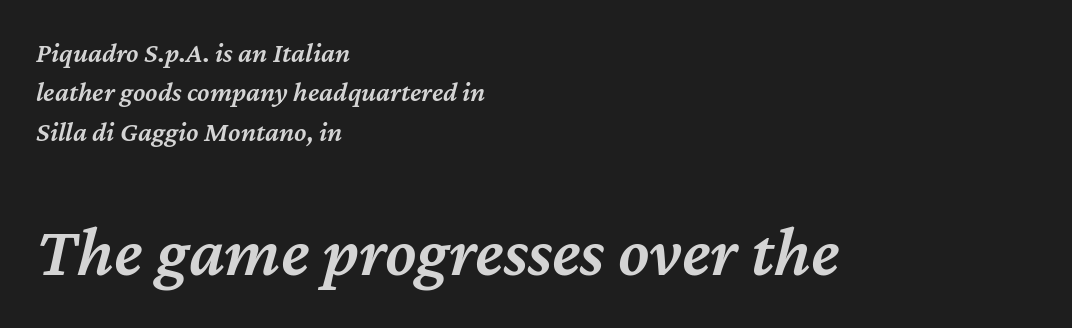
In terms of posture, this sample is oblique. The space beneath each line is pristine and unruled. The designer left line spacing at the default. Compared with typical body copy, the letter spacing here is the same. Reading down the block, your eye returns to a fixed left position each line.
